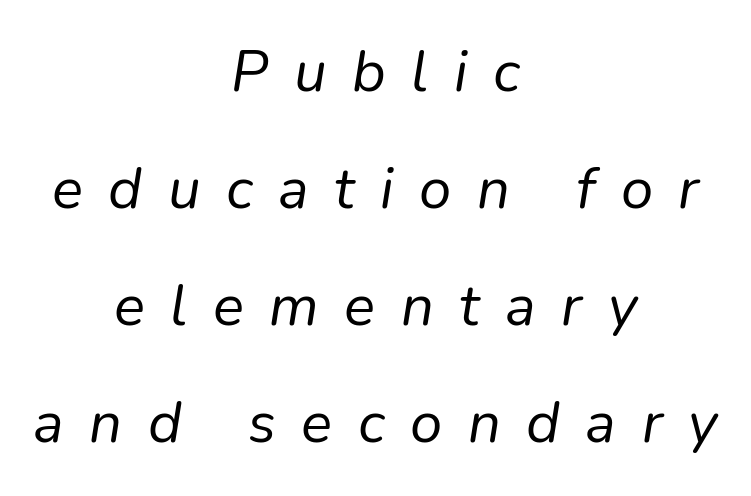
The image shows 58 px regular-weight type, italic (leaning right); set centered, loose line spacing (2.02x), unusually wide letter spacing (+0.44 em), not underlined; low stroke contrast and a medium x-height.
